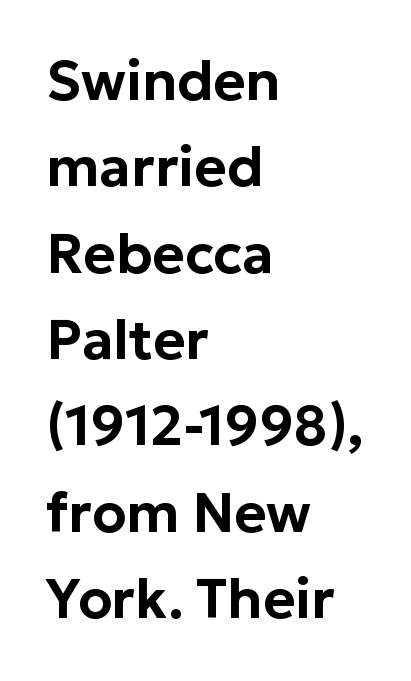
Words appear dense and cohesive because spacing is normal. Each new line begins a customary step beneath the previous one. Look at the bottom of the vertical strokes: they stop flat, with no serifs. The axis of the letterforms is exactly vertical. Descenders are the only things crossing below the line.
